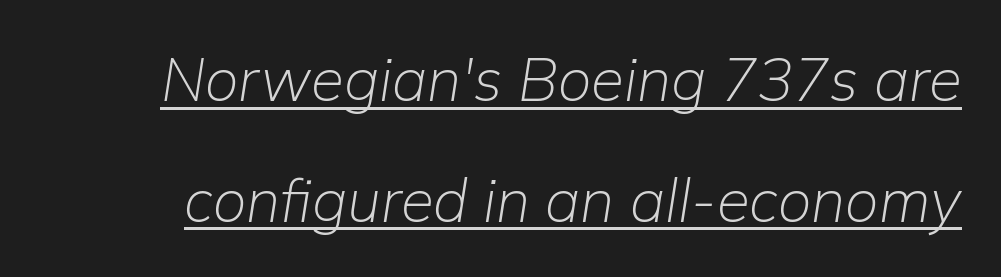
{"italic": "yes", "lean": "right", "slant_degrees": 9, "bold": "no", "weight": "light", "width": "normal", "stroke_contrast": "low", "x_height": "medium", "monospaced": "no", "underline": "yes", "line_spacing": "loose", "line_spacing_ratio": 2.01, "letter_spacing": "normal", "letter_spacing_em": 0.0, "glyph_px": 60}
